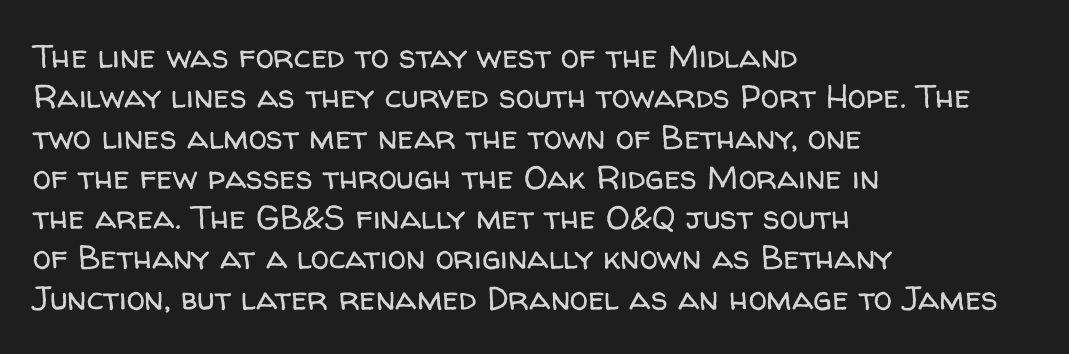
The image shows 33 px regular-weight sans-serif type, upright; set left-aligned, line spacing 1.22x, normal letter spacing, not underlined; low stroke contrast and a medium x-height.
